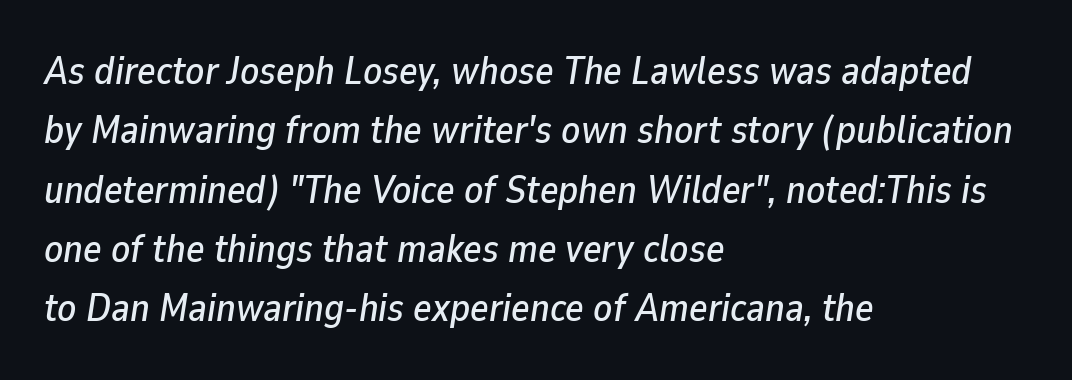
The image shows 39 px text type, italic (leaning right); set left-aligned, normal line spacing (1.52x), normal letter spacing, not underlined; low stroke contrast and a medium x-height.
